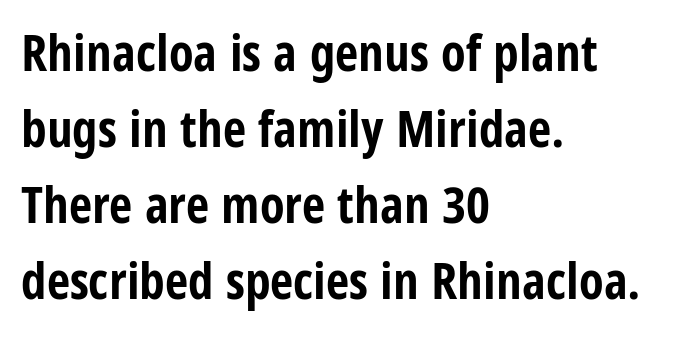
The image shows 51 px bold, condensed sans-serif type, upright; set left-aligned, normal line spacing (1.49x), normal letter spacing, not underlined; low stroke contrast and a large x-height.
